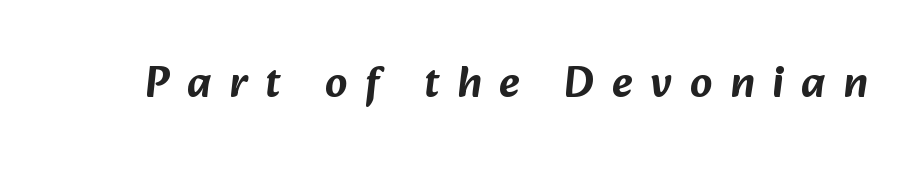
{"serif": "no", "width": "normal", "stroke_contrast": "low", "x_height": "medium", "monospaced": "no", "underline": "no", "letter_spacing": "wide", "letter_spacing_em": 0.4, "glyph_px": 44}
